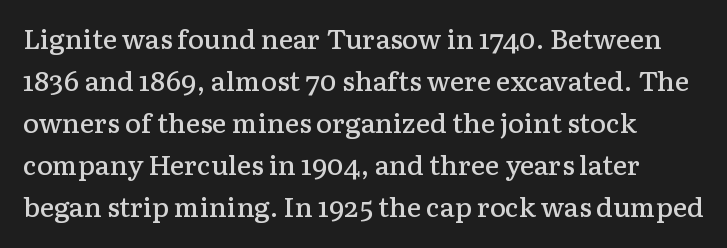
{"italic": "no", "bold": "semi", "underline": "no", "line_spacing": "normal", "line_spacing_ratio": 1.56, "letter_spacing": "normal", "letter_spacing_em": 0.0, "glyph_px": 27}
